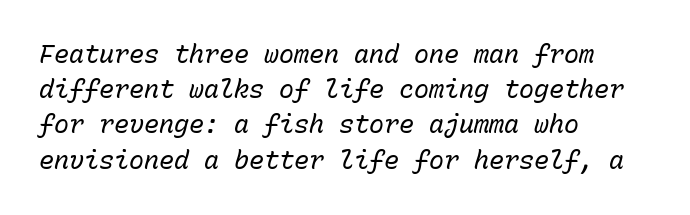
Q: Is the text bold? A: No.
Q: Is the text italic (slanted)? A: Yes, it leans right by about 15 degrees.
Q: Is the text underlined? A: No.
Q: How is the paragraph aligned? A: Left-aligned.
Q: Is the spacing between letters normal or unusually wide? A: Normal.
Q: Is the spacing between lines tight, normal or loose? A: Normal.
